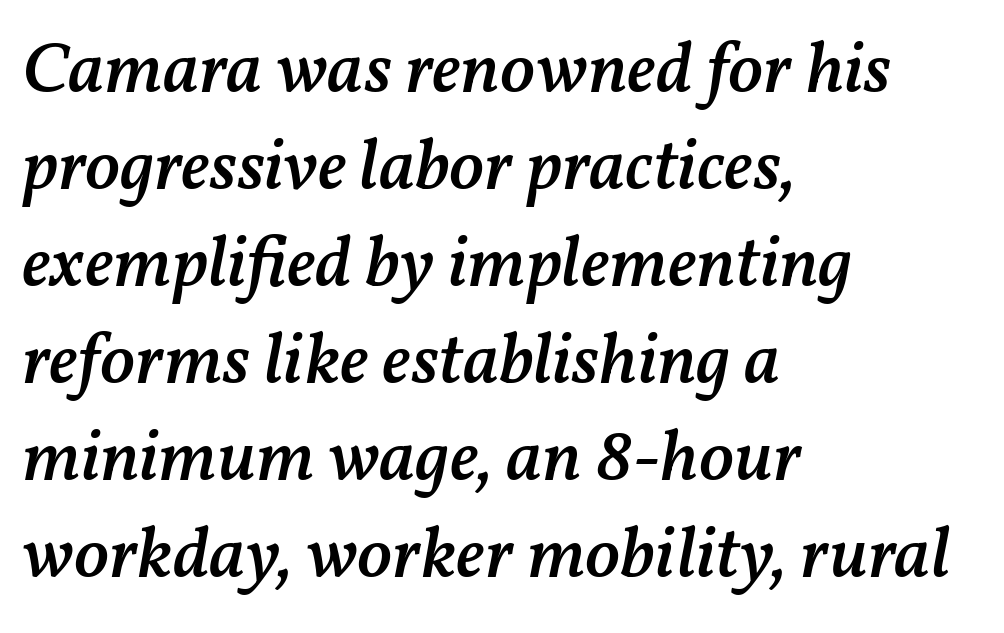
Q: Is the text bold? A: Semi-bold.
Q: Is the text italic (slanted)? A: Yes, it leans right by about 11 degrees.
Q: Is the text underlined? A: No.
Q: How is the paragraph aligned? A: Left-aligned.
Q: Is the spacing between letters normal or unusually wide? A: Normal.
Q: Is the spacing between lines tight, normal or loose? A: Normal.
Q: Width (condensed, normal, or wide)? A: Normal.
Q: Stroke contrast? A: Medium.
Q: x-height? A: Medium.
Q: Monospaced? A: No.
